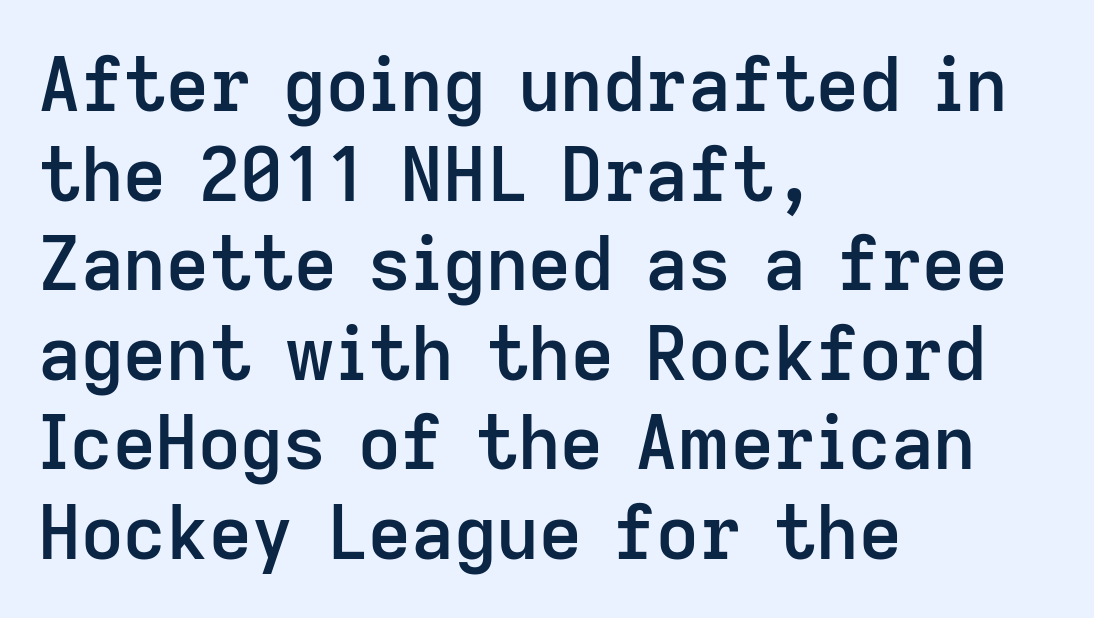
{"serif": "no", "italic": "no", "bold": "semi", "weight": "semibold", "width": "normal", "stroke_contrast": "low", "x_height": "medium", "monospaced": "no", "underline": "no", "align": "left", "line_spacing_ratio": 1.21, "letter_spacing": "normal", "letter_spacing_em": 0.0, "glyph_px": 74}
